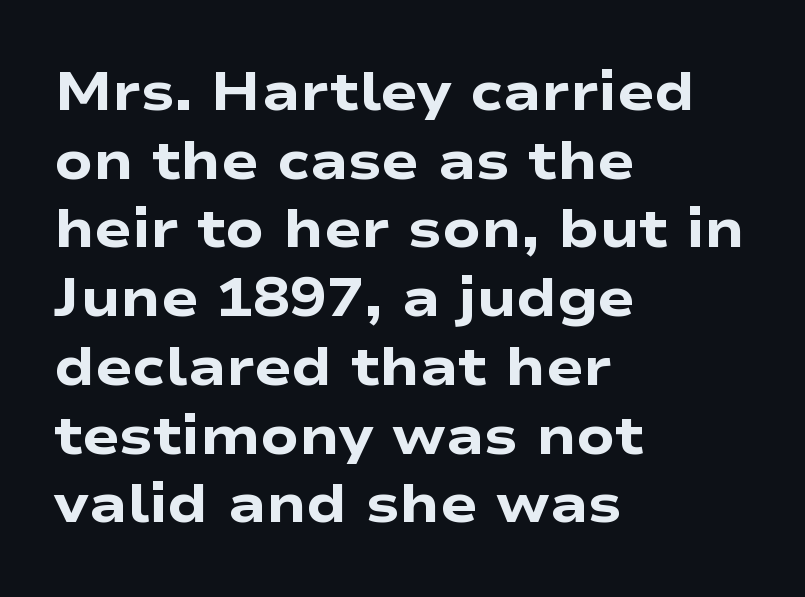
Character widths vary here, with narrow letters taking less room than wide ones. The rendering uses a moderate line-height, typical for paragraphs. Left-aligned paragraph, ragged on the right. Descender tails drop into unmarked territory. What weight is shown? A full bold with thick strokes.
